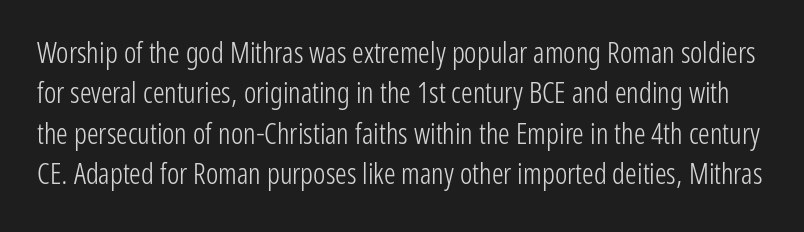
{"serif": "no", "italic": "no", "bold": "no", "weight": "light", "width": "condensed", "stroke_contrast": "low", "x_height": "medium", "monospaced": "no", "underline": "no", "line_spacing": "normal", "line_spacing_ratio": 1.39, "letter_spacing": "normal", "letter_spacing_em": 0.0, "glyph_px": 29}
